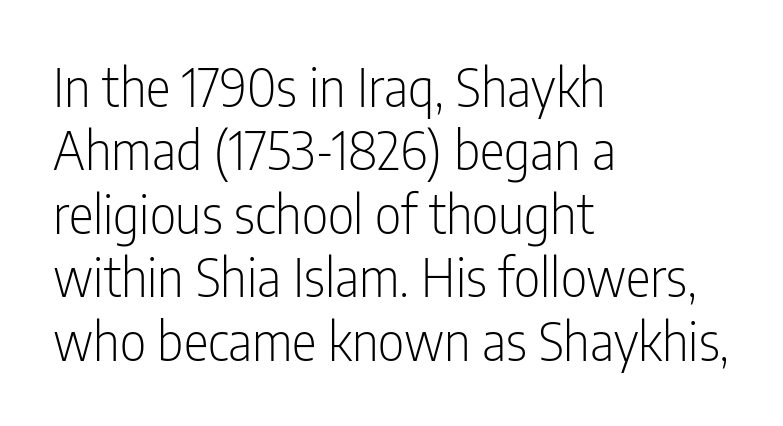
{"serif": "no", "italic": "no", "bold": "no", "weight": "light", "width": "condensed", "stroke_contrast": "low", "x_height": "medium", "monospaced": "no", "underline": "no", "align": "left", "line_spacing_ratio": 1.22, "letter_spacing": "normal", "letter_spacing_em": 0.0, "glyph_px": 52}
